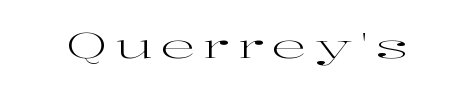
{"serif": "yes", "italic": "no", "bold": "no", "weight": "regular", "width": "wide", "stroke_contrast": "high", "x_height": "medium", "monospaced": "no", "underline": "no", "letter_spacing": "wide", "letter_spacing_em": 0.23, "glyph_px": 35}
